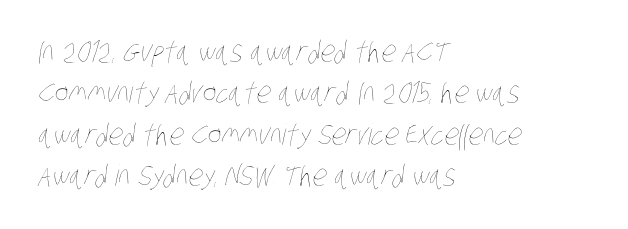
Rule under the text: the space is simply empty. The cut favours lightness, reaching ordinary text weight at its darkest. You could call the tracking neutral — neither tight nor loose. A normal amount of white space separates one row of letters from the next. Reading down the block, your eye returns to a fixed left position each line.
